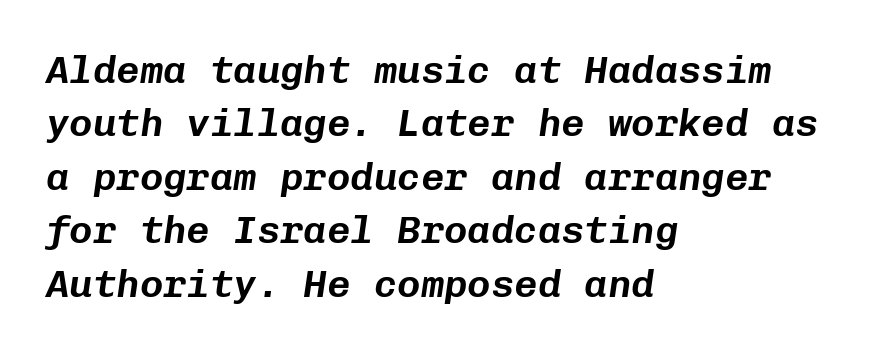
{"italic": "yes", "lean": "right", "slant_degrees": 8, "width": "normal", "stroke_contrast": "low", "x_height": "medium", "monospaced": "yes", "underline": "no", "align": "left", "line_spacing": "normal", "line_spacing_ratio": 1.37, "letter_spacing": "normal", "letter_spacing_em": 0.0, "glyph_px": 39}
